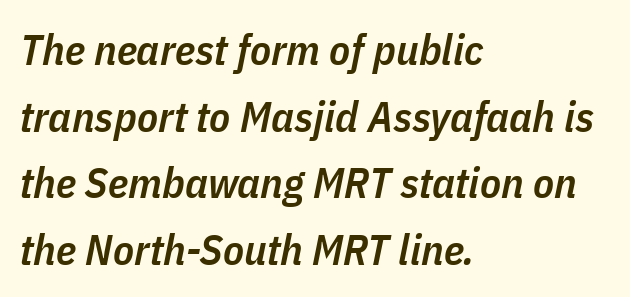
The image shows 43 px semibold, condensed type, italic (leaning right); set left-aligned, normal line spacing (1.55x), normal letter spacing, not underlined; low stroke contrast and a medium x-height.
